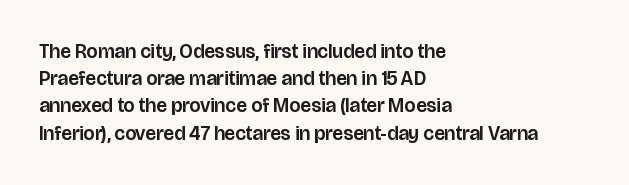
Teacher's note: observe the even left margin — that is flush-left alignment. Letter spacing: default. Every stem runs plumb, perpendicular to the baseline. The baseline area is clear. One glance says typical: line gaps are just what's usual.
